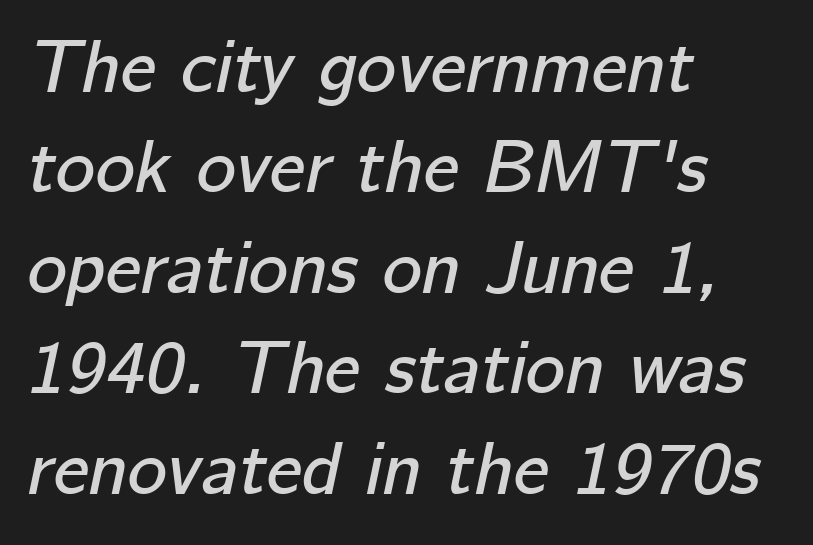
{"italic": "yes", "lean": "right", "slant_degrees": 12, "width": "normal", "stroke_contrast": "low", "x_height": "medium", "monospaced": "no", "underline": "no", "align": "left", "line_spacing": "normal", "line_spacing_ratio": 1.34, "letter_spacing": "normal", "letter_spacing_em": 0.0, "glyph_px": 75}
